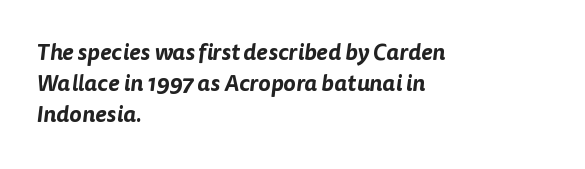
{"underline": "no", "align": "left", "line_spacing": "normal", "line_spacing_ratio": 1.35, "letter_spacing": "normal", "letter_spacing_em": 0.0, "glyph_px": 23}
